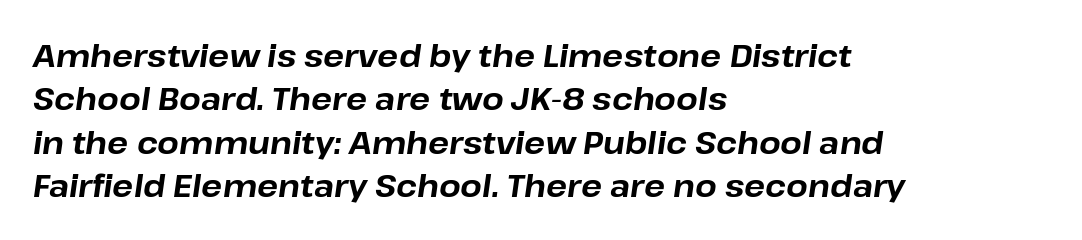
{"italic": "yes", "lean": "right", "slant_degrees": 8, "bold": "yes", "weight": "bold", "width": "normal", "stroke_contrast": "low", "x_height": "medium", "monospaced": "no", "underline": "no", "align": "left", "line_spacing": "normal", "line_spacing_ratio": 1.4, "letter_spacing": "normal", "letter_spacing_em": 0.0, "glyph_px": 31}
